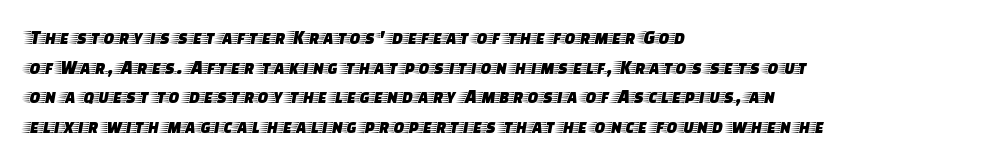
The image shows 20 px text type; set left-aligned, normal line spacing (1.48x), normal letter spacing, not underlined.
